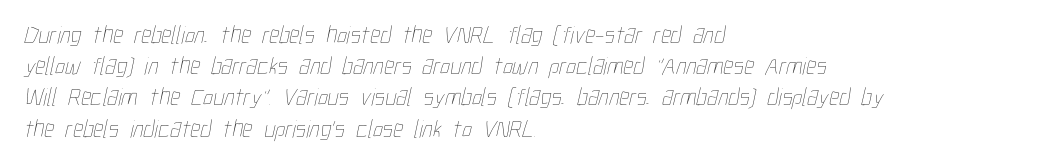
Q: Is the text bold? A: No.
Q: Is the text underlined? A: No.
Q: How is the paragraph aligned? A: Left-aligned.
Q: Is the spacing between letters normal or unusually wide? A: Normal.
Q: Is the spacing between lines tight, normal or loose? A: Normal.
